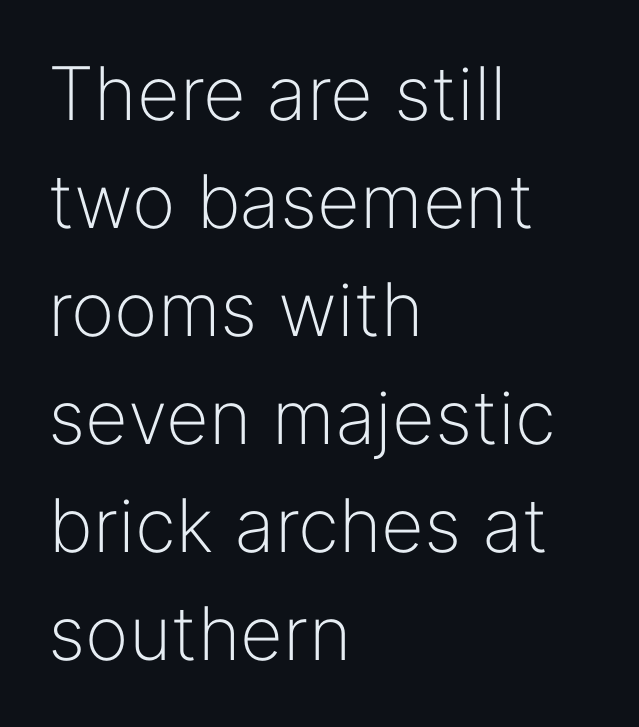
The image shows 74 px light sans-serif type, upright; set left-aligned, normal line spacing (1.46x), normal letter spacing, not underlined; low stroke contrast and a medium x-height.
